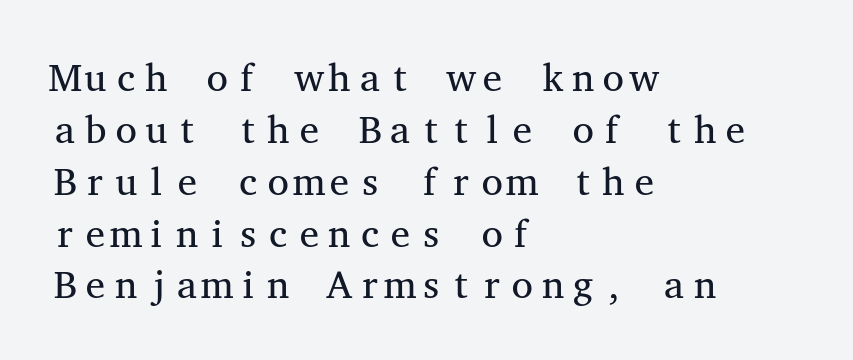
The image shows 39 px regular-weight, wide serif type, upright, monospaced; set left-aligned, normal line spacing (1.33x), normal letter spacing, not underlined; medium stroke contrast and a medium x-height.
